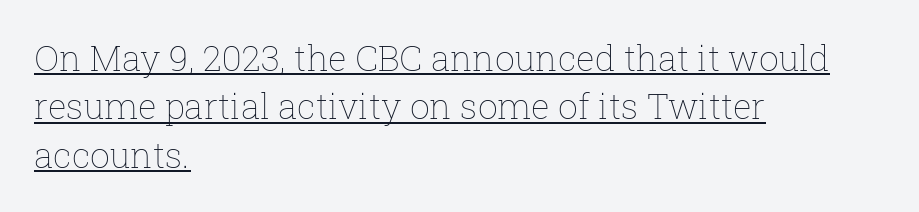
The image shows 35 px thin type, upright; set left-aligned, normal line spacing (1.38x), normal letter spacing, underlined; low stroke contrast and a medium x-height.
